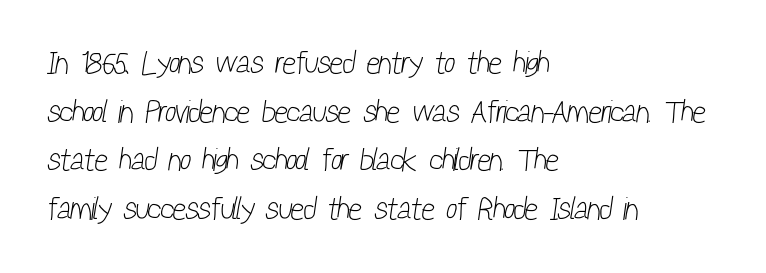
Q: Is the text bold? A: No.
Q: Is the typeface a serif or a sans-serif typeface? A: Sans-serif.
Q: Is the text underlined? A: No.
Q: How is the paragraph aligned? A: Left-aligned.
Q: Is the spacing between letters normal or unusually wide? A: Normal.
Q: Is the spacing between lines tight, normal or loose? A: Normal.
Q: Width (condensed, normal, or wide)? A: Condensed.
Q: Stroke contrast? A: Low.
Q: x-height? A: Medium.
Q: Monospaced? A: No.
